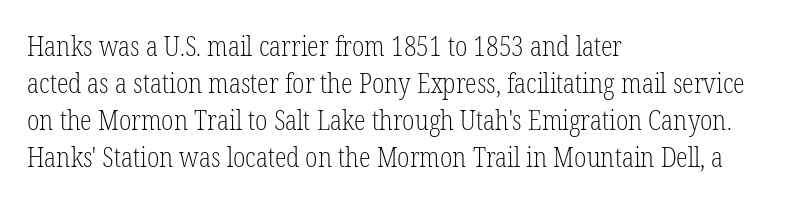
Reading down the block, your eye returns to a fixed left position each line. Tall strokes in this sample are plumb rather than angled. The rendering uses a moderate line-height, typical for paragraphs. This is not heavy type; no bold has been used. Any mark beneath the type? The region is blank. Each word holds together tightly as a unit, with standard inter-letter gaps.
